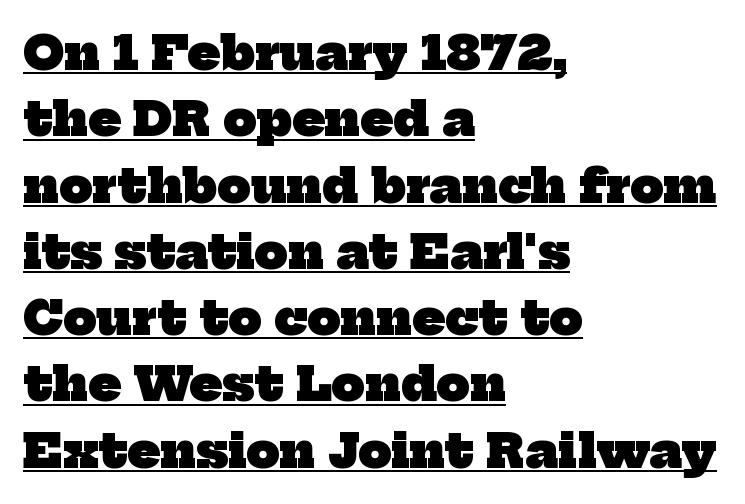
Q: Is the text bold? A: Yes.
Q: Is the typeface a serif or a sans-serif typeface? A: Serif.
Q: Is the text underlined? A: Yes.
Q: How is the paragraph aligned? A: Left-aligned.
Q: Is the spacing between letters normal or unusually wide? A: Normal.
Q: Is the spacing between lines tight, normal or loose? A: Normal.
Q: Width (condensed, normal, or wide)? A: Normal.
Q: Stroke contrast? A: Low.
Q: x-height? A: Medium.
Q: Monospaced? A: No.
